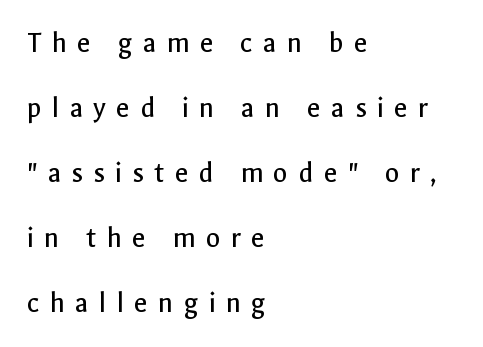
The leading is generous, giving the passage an open texture. Line beginnings align vertically; line endings do not. These lines were composed using upright roman letters. Check where the strokes stop: nothing finishes them off — pure sans. Caption: face not bold, strokes unweighted.
